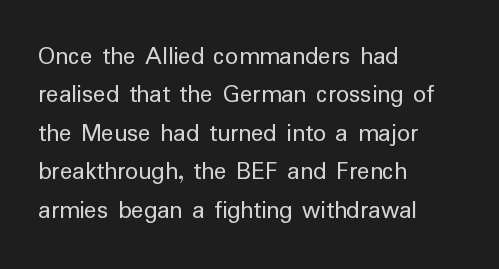
The image shows 26 px text type, upright; set left-aligned, normal line spacing (1.48x), normal letter spacing, not underlined.
